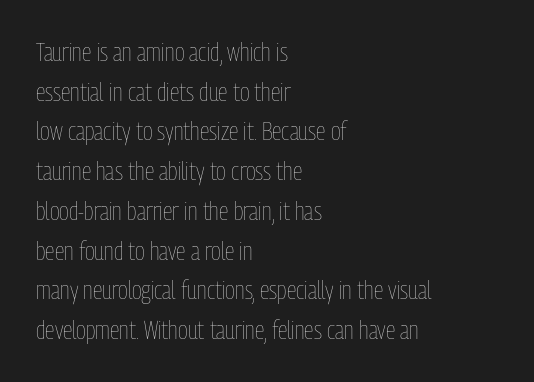
The image shows 25 px text type, upright; set left-aligned, normal line spacing (1.59x), normal letter spacing, not underlined.
